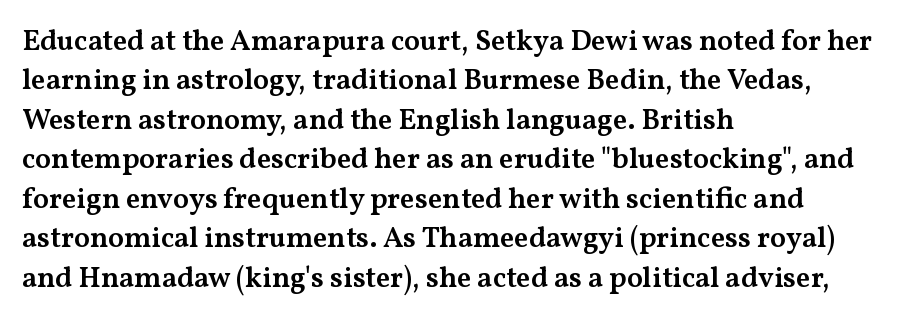
{"serif": "yes", "italic": "no", "bold": "semi", "weight": "semibold", "width": "wide", "stroke_contrast": "medium", "x_height": "medium", "monospaced": "no", "underline": "no", "align": "left", "line_spacing": "normal", "line_spacing_ratio": 1.36, "letter_spacing": "normal", "letter_spacing_em": 0.0, "glyph_px": 29}
